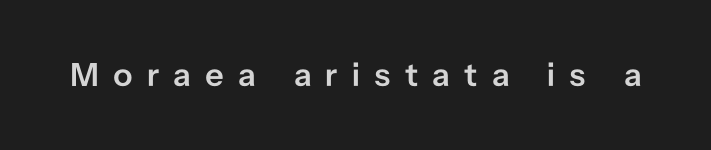
A fair bit of extra ink — the face is semibold, not bold. The strip under each line holds only bare page. The horizontal fit of the characters is loose and conspicuously gappy. The face used here is proportionally spaced, like ordinary book or web type. This is the regular roman posture of the typeface. Serifs: no, the terminals of the letterforms are clean.
